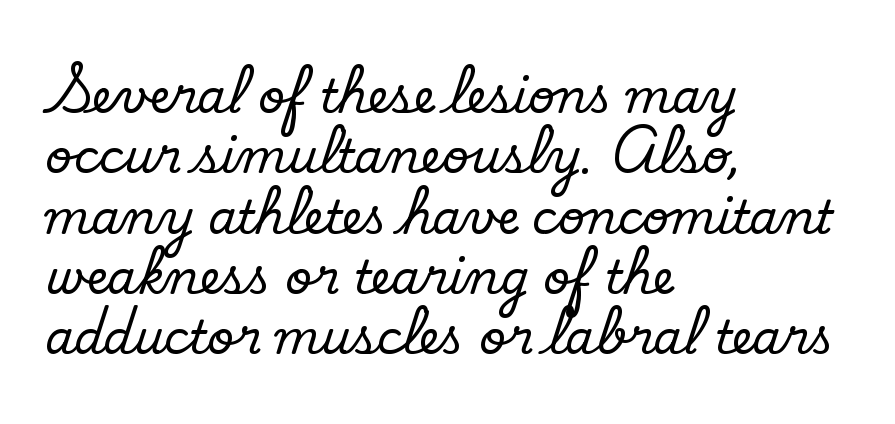
The image shows 46 px regular-weight sans-serif type; set left-aligned, normal line spacing (1.31x), normal letter spacing, not underlined; low stroke contrast and a small x-height.
